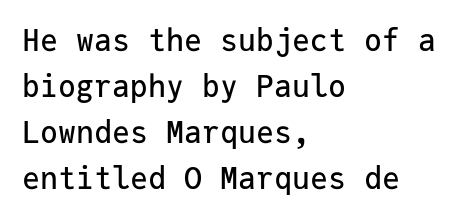
Leading: standard. Each row of text sits above clean, open space. Monospaced: the letters line up in strict vertical columns. These lines keep a tight, regular rhythm from letter to letter. This is the regular roman posture of the typeface. Grotesque or geometric, the face here clearly has no serifs.
